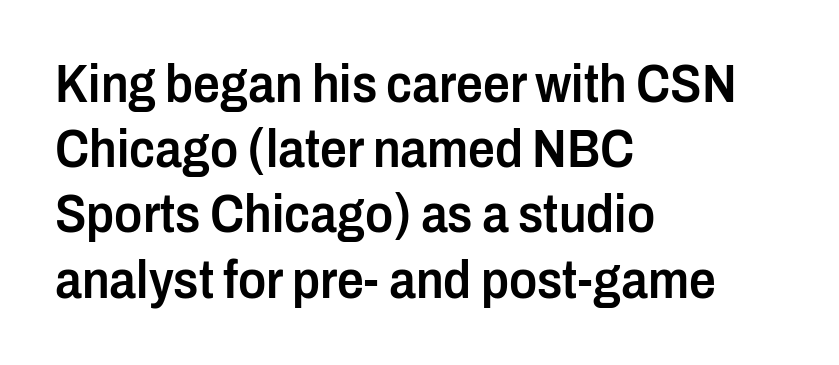
Proportional: the letters do not fall into vertical columns. Nope, not italic — everything's standing straight. Unlike a traditional serif, this face leaves its strokes unadorned. Lines of text with bare space underneath. The lines in this sample share a left origin and differ only in where they stop. The line texture is even and compact thanks to regular tracking.
